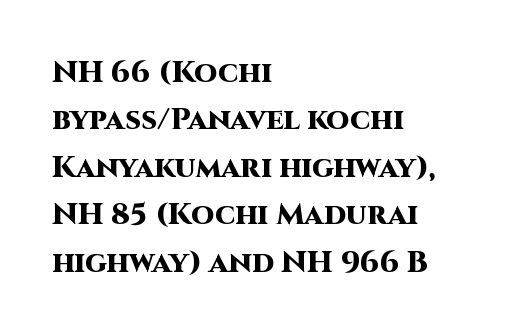
{"serif": "no", "italic": "no", "bold": "yes", "weight": "heavy", "width": "normal", "stroke_contrast": "high", "x_height": "large", "monospaced": "no", "underline": "no", "align": "left", "line_spacing": "normal", "line_spacing_ratio": 1.58, "letter_spacing": "normal", "letter_spacing_em": 0.0, "glyph_px": 30}
